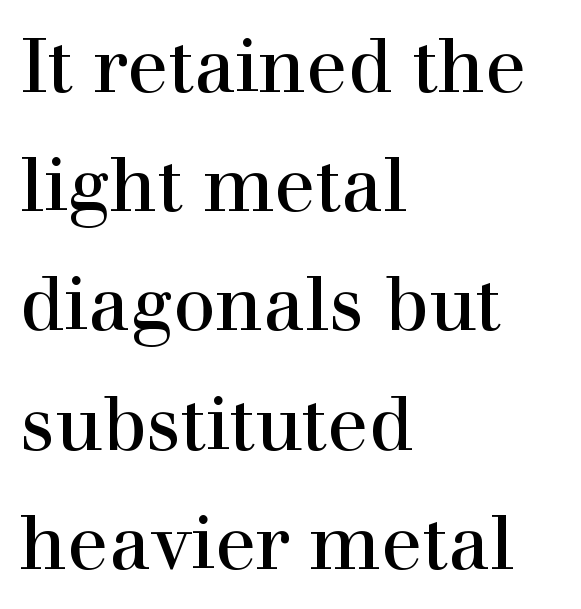
Do the letters lean? They stand straight. No extra tracking has been applied to these lines. Bold? No — there's no thickening of the strokes. Anything drawn beneath the words? Only blank space.
